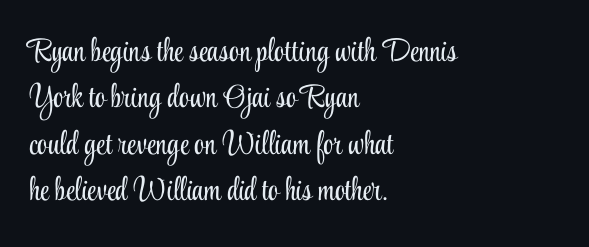
{"serif": "yes", "bold": "no", "weight": "light", "width": "condensed", "stroke_contrast": "low", "x_height": "small", "monospaced": "no", "underline": "no", "align": "left", "line_spacing": "normal", "line_spacing_ratio": 1.45, "letter_spacing": "normal", "letter_spacing_em": 0.0, "glyph_px": 32}
